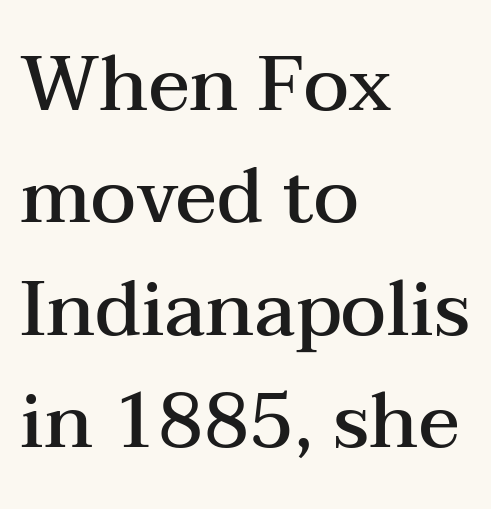
The image shows 76 px semibold, wide serif type, upright; set left-aligned, normal line spacing (1.48x), normal letter spacing, not underlined; medium stroke contrast and a medium x-height.
